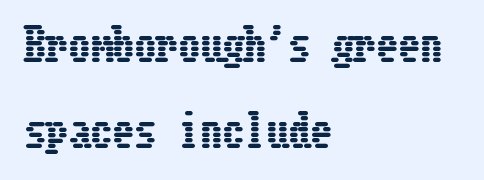
The image shows 44 px condensed type, upright; set left-aligned, loose line spacing (1.96x), normal letter spacing, not underlined; low stroke contrast and a medium x-height.
